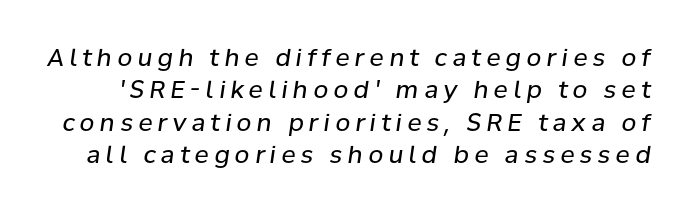
This sample uses expanded letter spacing, leaving extra air between glyphs. The space beneath each line is pristine and unruled. Is there much room between lines? A standard amount, neither cramped nor airy. The cut favours lightness, reaching ordinary text weight at its darkest. An italicized treatment has been applied to the whole sample.
